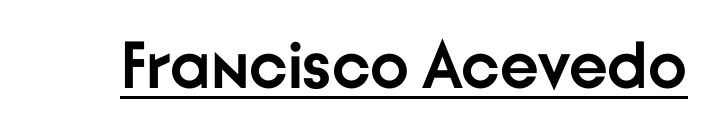
Weight: bold. The type family on display is of the sans-serif kind. Upright lettering throughout. The letters advance in unequal steps, a hallmark of proportional type.
